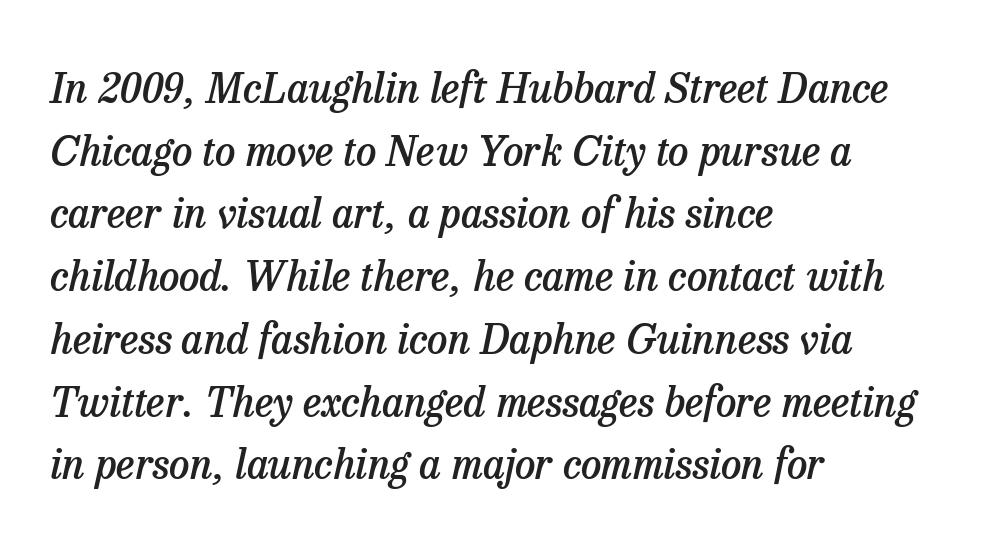
Each letter keeps its own natural width here, so spacing adapts to shape. Its strokes are somewhat broadened, the hallmark of semibold type. The strip under each line holds only bare page. It's the slanting kind of type. A normal amount of white space separates one row of letters from the next. Notice how the passage keeps a crisp vertical edge on the left only.
